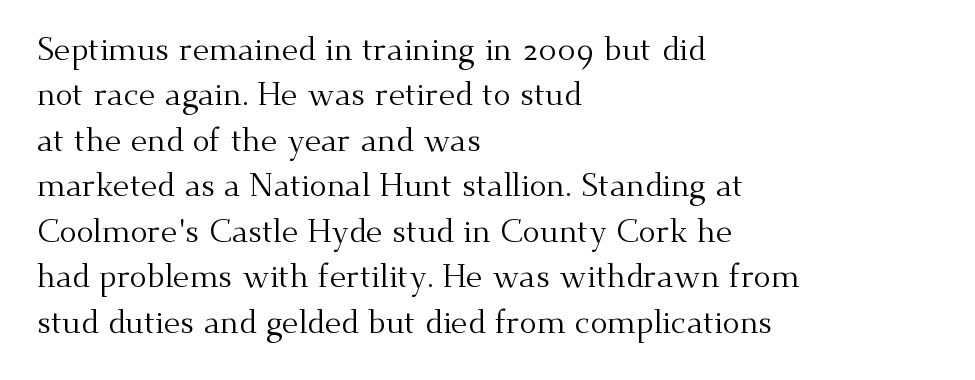
What kind of face is this? One with serifs. The string is rendered with underlining switched off. The letters stand straight up with perfectly vertical stems. Students, note that the glyphs here touch the page at normal intervals. Letters have the restrained weight of plain body copy at most. The paragraph has a hard left edge and a soft right edge.
